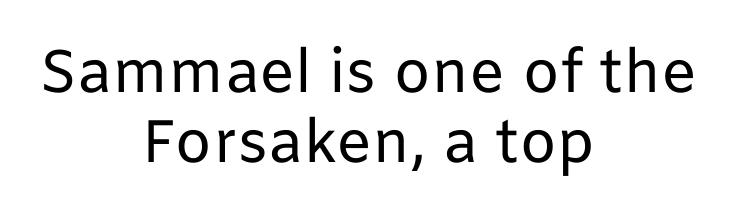
{"serif": "no", "italic": "no", "bold": "no", "weight": "regular", "width": "normal", "stroke_contrast": "low", "x_height": "medium", "monospaced": "no", "underline": "no", "align": "center", "line_spacing_ratio": 1.16, "letter_spacing": "normal", "letter_spacing_em": 0.0, "glyph_px": 60}
